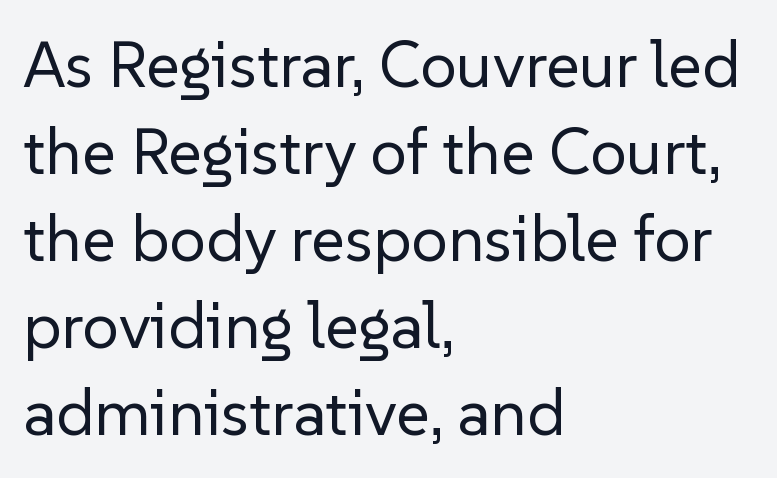
The compositor pushed each line to the left boundary. No extra ink here — the face is not bold. Caption: standard tracking, unaltered. The gap between lines stays unmarked. Look at the bottom of the vertical strokes: they stop flat, with no serifs.
